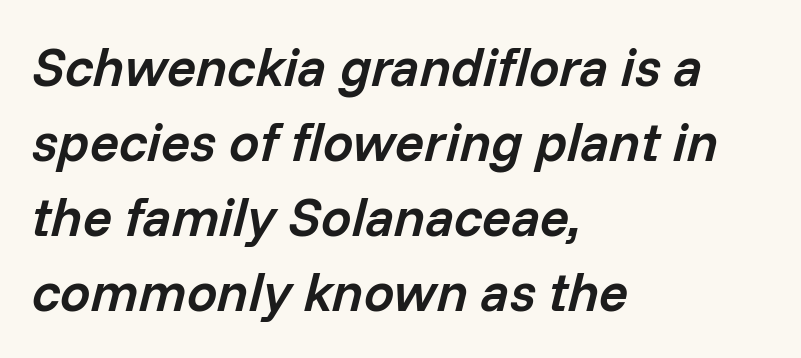
The image shows 54 px semibold type, italic (leaning right); set left-aligned, normal line spacing (1.39x), normal letter spacing, not underlined; low stroke contrast and a medium x-height.
